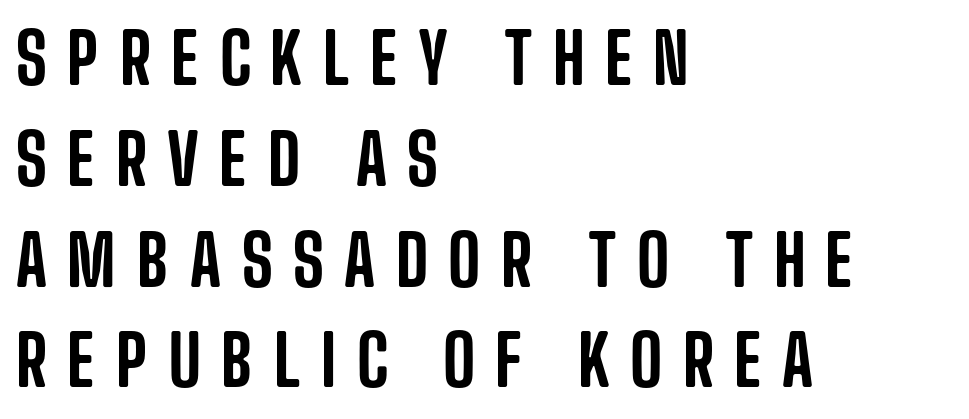
The image shows 70 px condensed sans-serif type, upright; set left-aligned, normal line spacing (1.44x), unusually wide letter spacing (+0.29 em), not underlined; low stroke contrast and a large x-height.
